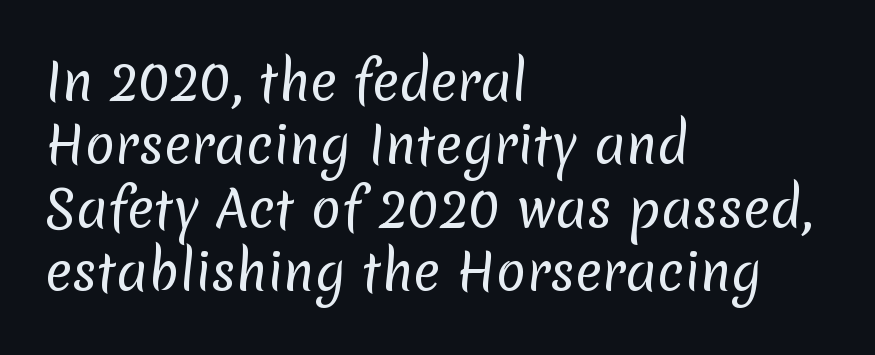
This block has exactly the height ordinary leading produces. These lines stack with their left ends in a neat column. Check where the strokes stop: nothing finishes them off — pure sans. There is no visible air inserted between adjacent glyphs. Proportional: the letters do not fall into vertical columns.
